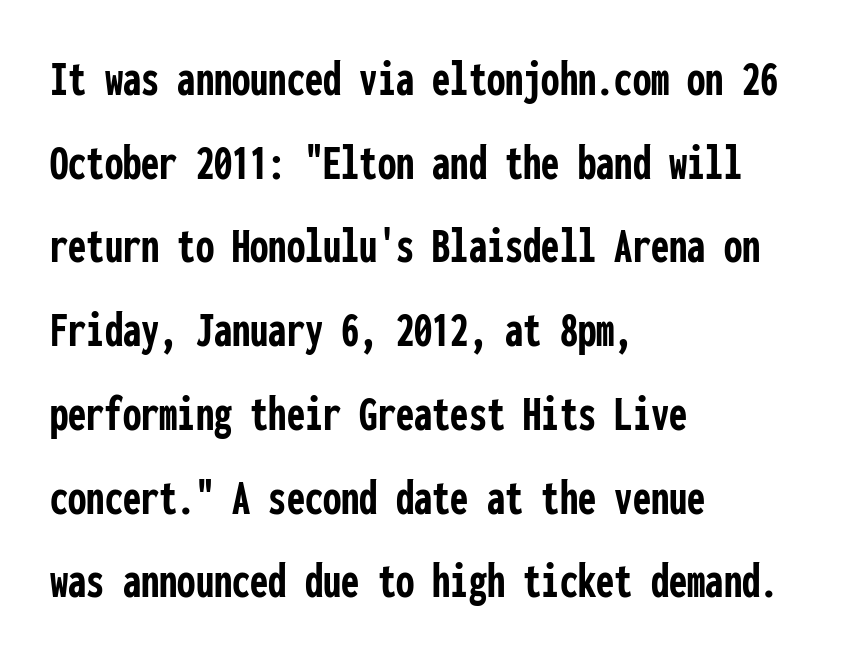
The image shows 52 px semibold, condensed sans-serif type, upright, monospaced; set left-aligned, normal line spacing (1.61x), normal letter spacing, not underlined; low stroke contrast and a medium x-height.
